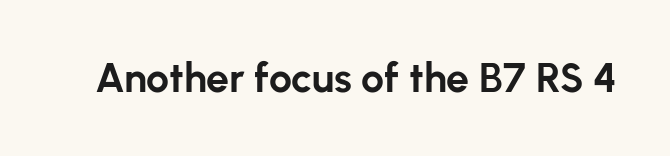
The lettering holds an erect, upright posture throughout. In terms of weight, the rendering is a true, heavy bold. Beneath every word, the page is bare. The type family on display is of the sans-serif kind. Does extra space separate the letters? No, they use regular spacing. Each letter keeps its own natural width here, so spacing adapts to shape.
